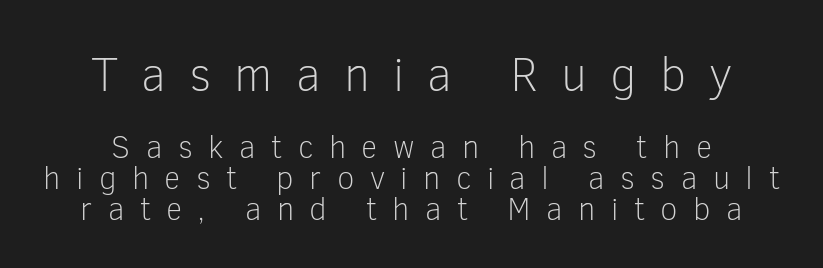
Underline: absent. The rendering uses natural spacing where letterforms have individual widths. Quick note: interline space is minimal. The more generous point size was reserved for the upper chunk. Are there feet on the stems? There aren't — it's a sans.
